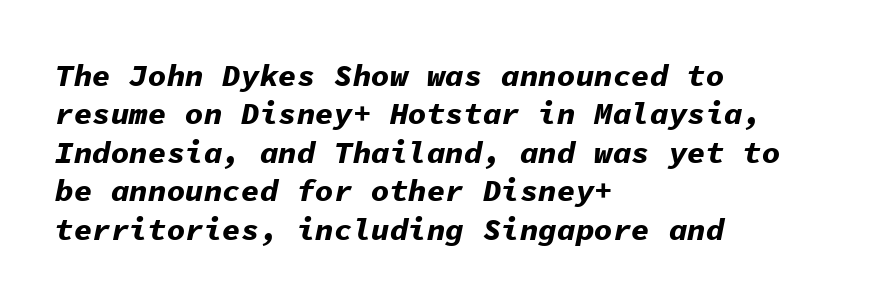
The strip under each line holds only bare page. The face used here is monospaced, like something from a code editor. Is the block centered? No — it sits flush against the left margin. Emphasis by weight is at full strength: bold. Short note: letters normally spaced.
